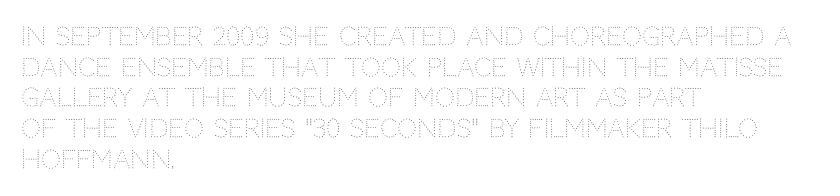
Q: Is the text bold? A: No.
Q: Is the text italic (slanted)? A: No, it is upright.
Q: Is the text underlined? A: No.
Q: How is the paragraph aligned? A: Left-aligned.
Q: Is the spacing between letters normal or unusually wide? A: Normal.
